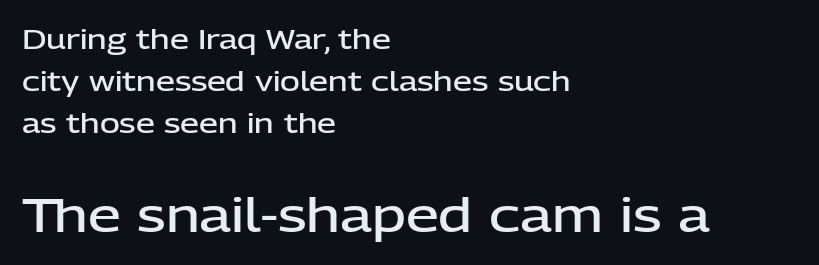
{"serif": "no", "italic": "no", "bold": "semi", "weight": "semibold", "width": "normal", "stroke_contrast": "low", "x_height": "medium", "monospaced": "no", "underline": "no", "align": "left", "line_spacing": "normal", "line_spacing_ratio": 1.56, "letter_spacing": "normal", "letter_spacing_em": 0.0, "larger_block": "second", "size_ratio": 1.74, "glyph_px": 47}
